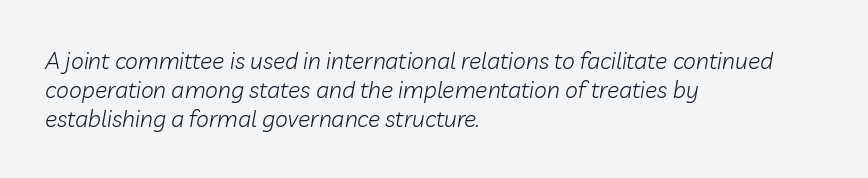
The image shows 23 px text type, italic (leaning right); set left-aligned, normal line spacing (1.26x), normal letter spacing, not underlined.
